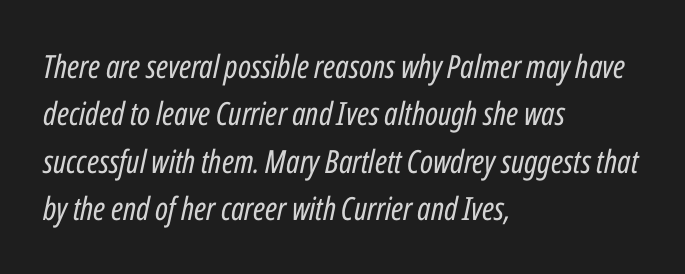
Q: Is the text bold? A: No.
Q: Is the text italic (slanted)? A: Yes, it leans right by about 12 degrees.
Q: Is the text underlined? A: No.
Q: How is the paragraph aligned? A: Left-aligned.
Q: Is the spacing between letters normal or unusually wide? A: Normal.
Q: Is the spacing between lines tight, normal or loose? A: Normal.
Q: Width (condensed, normal, or wide)? A: Condensed.
Q: Stroke contrast? A: Low.
Q: x-height? A: Medium.
Q: Monospaced? A: No.
